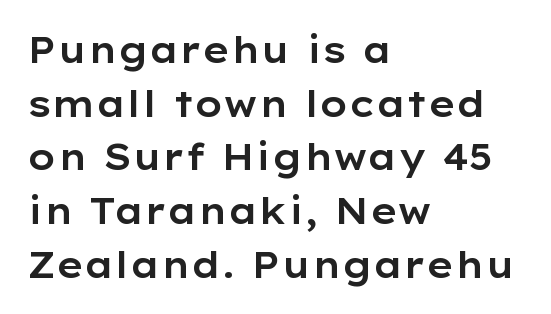
{"serif": "no", "italic": "no", "width": "wide", "stroke_contrast": "low", "x_height": "medium", "monospaced": "no", "underline": "no", "align": "left", "line_spacing": "normal", "line_spacing_ratio": 1.49, "letter_spacing": "normal", "letter_spacing_em": 0.0, "glyph_px": 36}
